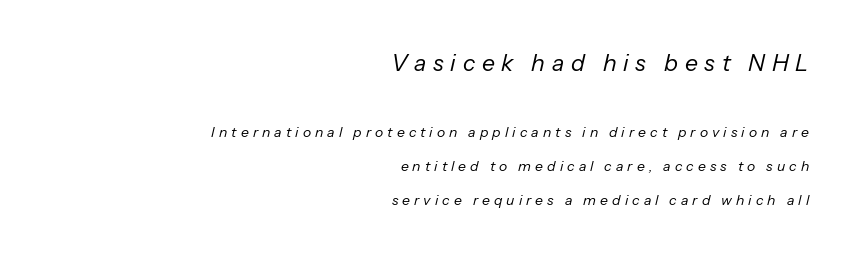
Q: Is the text bold? A: No.
Q: Is the text italic (slanted)? A: Yes, it leans right by about 13 degrees.
Q: Is the text underlined? A: No.
Q: How is the paragraph aligned? A: Right-aligned.
Q: Is the spacing between letters normal or unusually wide? A: Unusually wide.
Q: Is the spacing between lines tight, normal or loose? A: Loose.
Q: Which block of text is set in a larger size, the first (top) or the second (bottom)? A: The first (top) one.
